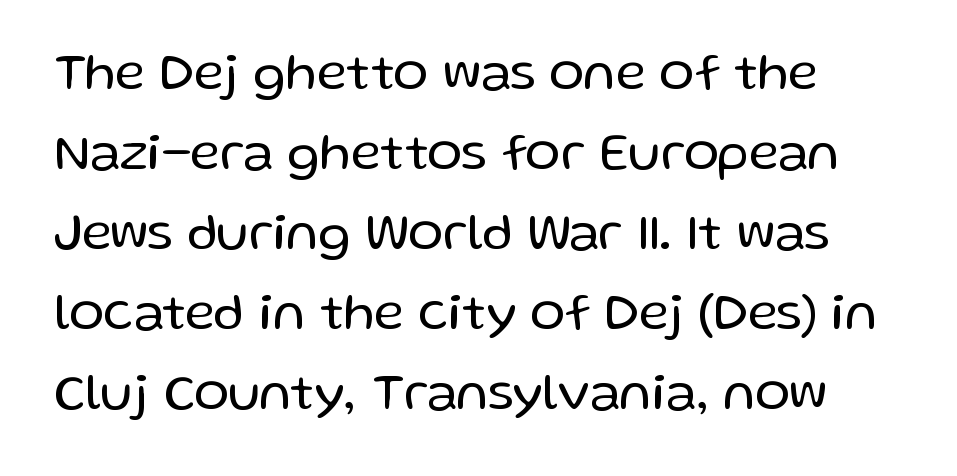
The image shows 52 px regular-weight sans-serif type, upright; set left-aligned, normal line spacing (1.54x), normal letter spacing, not underlined; low stroke contrast and a medium x-height.
